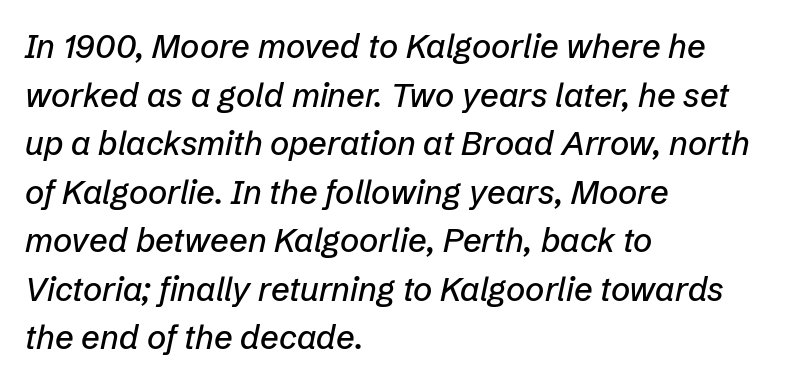
The image shows 33 px text type, italic (leaning right); set left-aligned, normal line spacing (1.47x), normal letter spacing, not underlined; low stroke contrast and a medium x-height.
